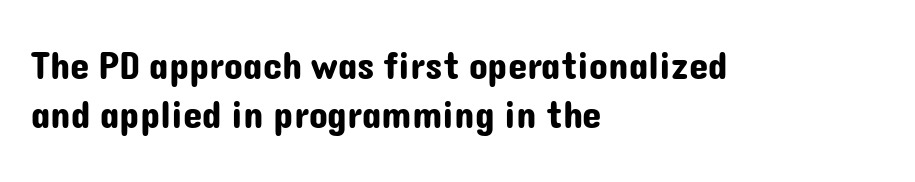
A student would call this left alignment; a typographer would say flush left, rag right. This is roman type, the default non-slanted kind. Rule under the text: the space is simply empty. This sample keeps an unexceptional amount of space between lines. The line texture is even and compact thanks to regular tracking. Note the varied advance widths — an 'i' is clearly narrower than an 'm'.
